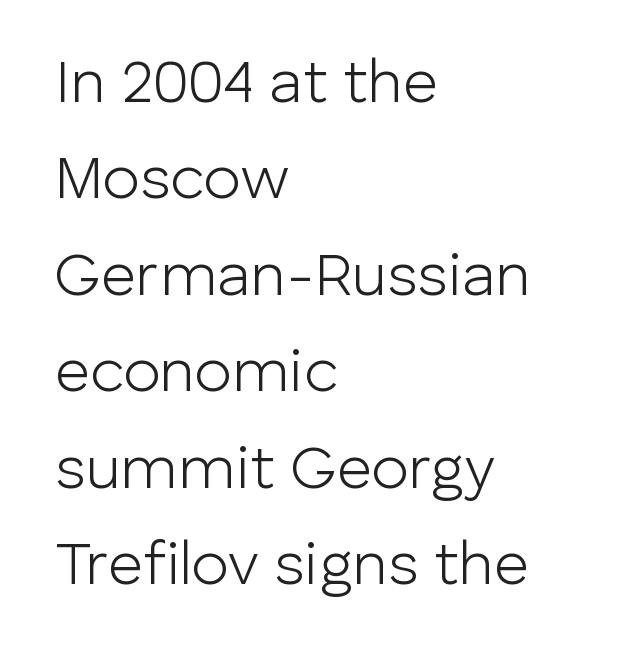
The image shows 61 px light sans-serif type, upright; set left-aligned, normal line spacing (1.58x), normal letter spacing, not underlined; low stroke contrast and a medium x-height.
